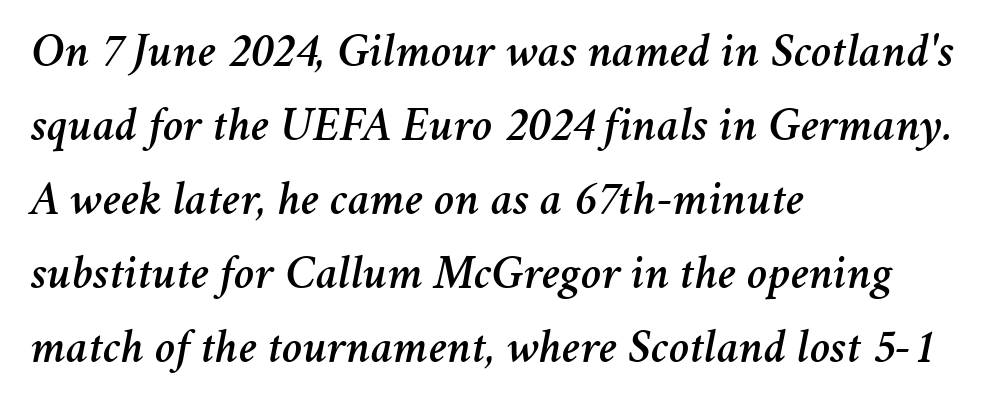
Q: Is the text italic (slanted)? A: Yes, it leans right by about 11 degrees.
Q: Is the text underlined? A: No.
Q: How is the paragraph aligned? A: Left-aligned.
Q: Is the spacing between letters normal or unusually wide? A: Normal.
Q: Is the spacing between lines tight, normal or loose? A: Normal.
Q: Width (condensed, normal, or wide)? A: Normal.
Q: Stroke contrast? A: Medium.
Q: x-height? A: Medium.
Q: Monospaced? A: No.
